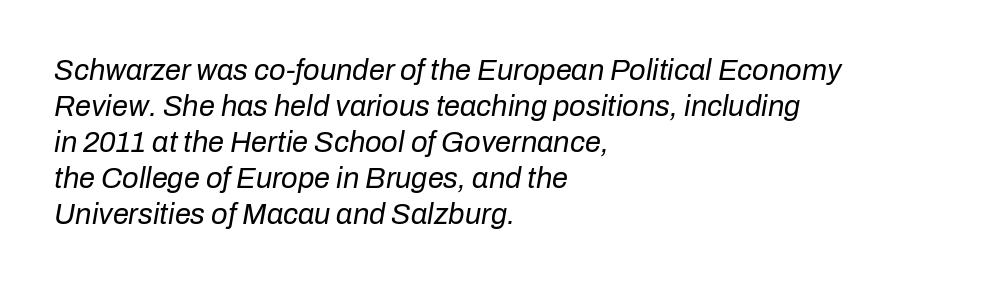
{"italic": "yes", "lean": "right", "slant_degrees": 10, "bold": "no", "weight": "regular", "width": "normal", "stroke_contrast": "low", "x_height": "medium", "monospaced": "no", "underline": "no", "align": "left", "line_spacing_ratio": 1.24, "letter_spacing": "normal", "letter_spacing_em": 0.0, "glyph_px": 29}
